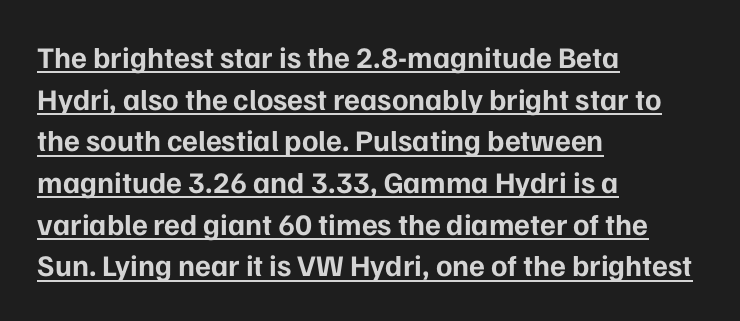
Line spacing here is normal. These lines are rendered in a variable-pitch font. The axis of the letterforms is exactly vertical. In designer terms, the underline attribute is active on this setting. Typesetter's note: full bold, strokes at maximum text heaviness.
